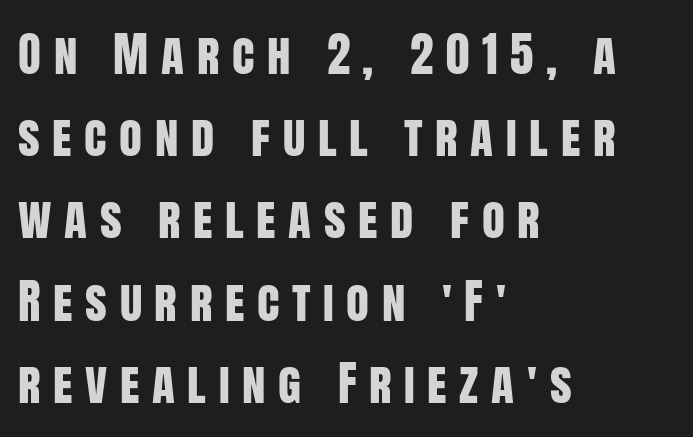
Anything drawn beneath the words? Only blank space. Proportional: the letters do not fall into vertical columns. This rendering employs a face without finishing strokes, i.e., a sans-serif. The lettering stays uniformly vertical, giving the passage a roman look.
